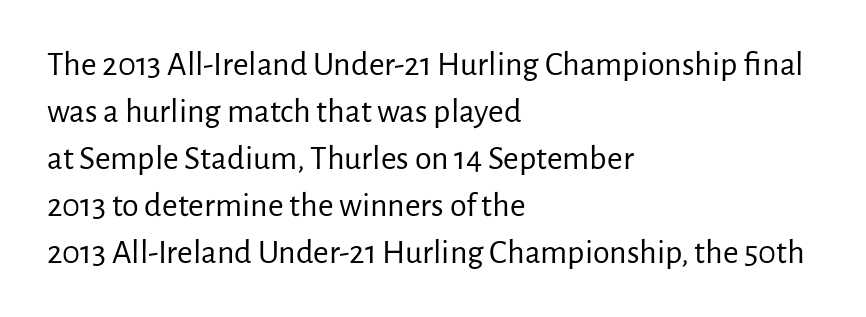
Normally led — the rows are evenly, conventionally spaced. The font is comparable to plain body text, perhaps lighter. You can tell it's not italic because the verticals are truly vertical. Each word holds together tightly as a unit, with standard inter-letter gaps. The rendering uses natural spacing where letterforms have individual widths.
